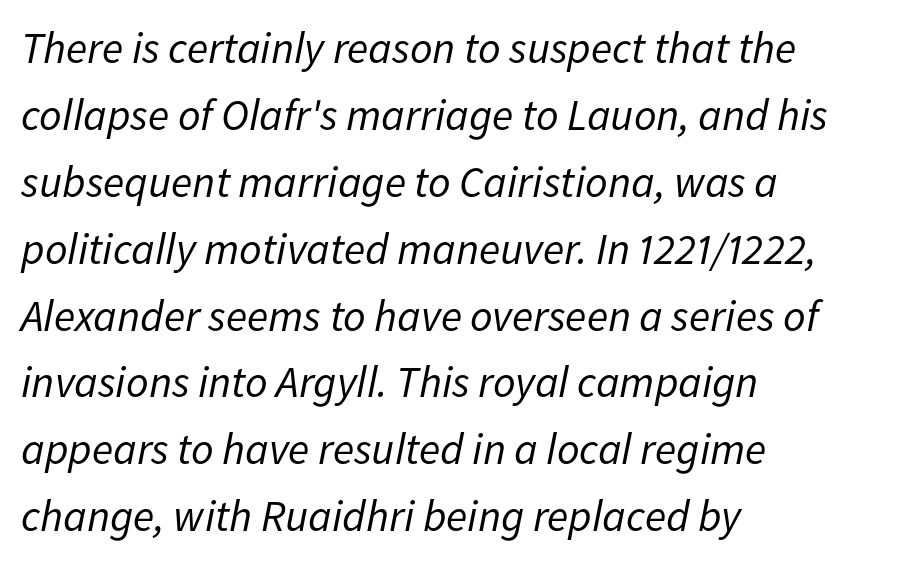
The image shows 44 px regular-weight type, italic (leaning right); set left-aligned, normal line spacing (1.52x), normal letter spacing, not underlined; low stroke contrast and a medium x-height.
